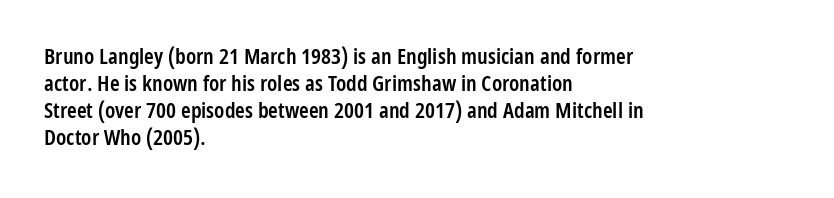
The image shows 22 px text type, upright; set left-aligned, line spacing 1.22x, normal letter spacing, not underlined.
